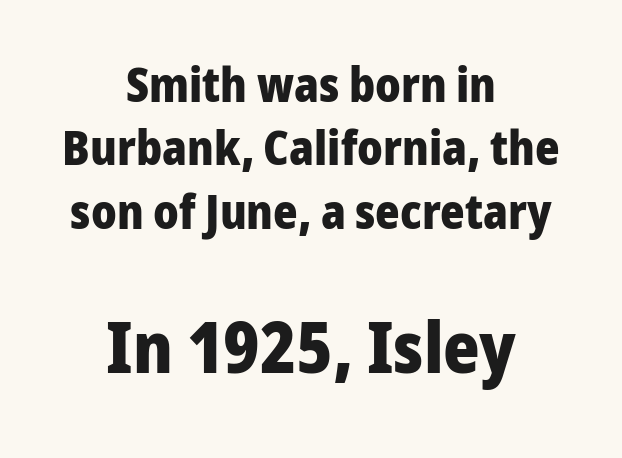
The rag falls on both sides of this text block equally. Letters rest on an invisible, unmarked baseline. Spacing between characters is what you'd get straight out of the box. Font category for this specimen: sans-serif.
